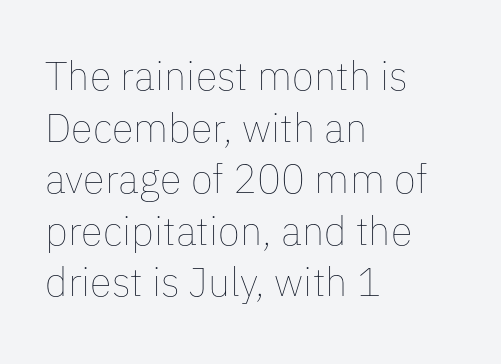
{"italic": "no", "bold": "no", "weight": "thin", "width": "normal", "stroke_contrast": "low", "x_height": "medium", "monospaced": "no", "underline": "no", "align": "left", "line_spacing": "normal", "line_spacing_ratio": 1.29, "letter_spacing": "normal", "letter_spacing_em": 0.0, "glyph_px": 40}
